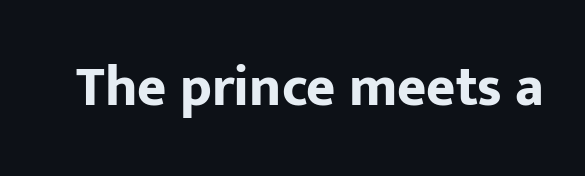
These lines carry a lot of weight — the face is fully bold. Plain, unruled lines of type. Spacing between characters is what you'd get straight out of the box. Style check: upright. These lines are rendered in a variable-pitch font. The typeface chosen for these lines omits serifs.
